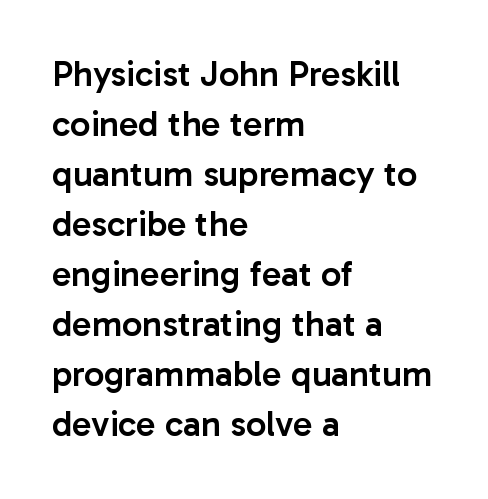
Q: Is the text bold? A: Semi-bold.
Q: Is the text italic (slanted)? A: No, it is upright.
Q: Is the typeface a serif or a sans-serif typeface? A: Sans-serif.
Q: Is the text underlined? A: No.
Q: How is the paragraph aligned? A: Left-aligned.
Q: Is the spacing between letters normal or unusually wide? A: Normal.
Q: Is the spacing between lines tight, normal or loose? A: Normal.
Q: Width (condensed, normal, or wide)? A: Normal.
Q: Stroke contrast? A: Low.
Q: x-height? A: Medium.
Q: Monospaced? A: No.
